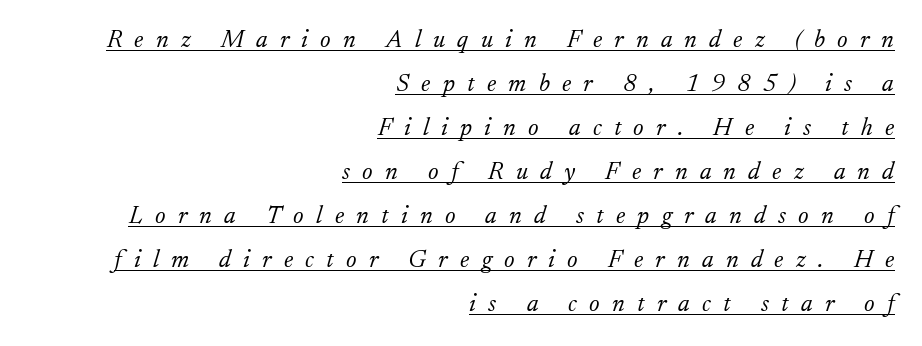
Q: Is the text bold? A: No.
Q: Is the text italic (slanted)? A: Yes, it leans right by about 17 degrees.
Q: Is the text underlined? A: Yes.
Q: How is the paragraph aligned? A: Right-aligned.
Q: Is the spacing between letters normal or unusually wide? A: Unusually wide.
